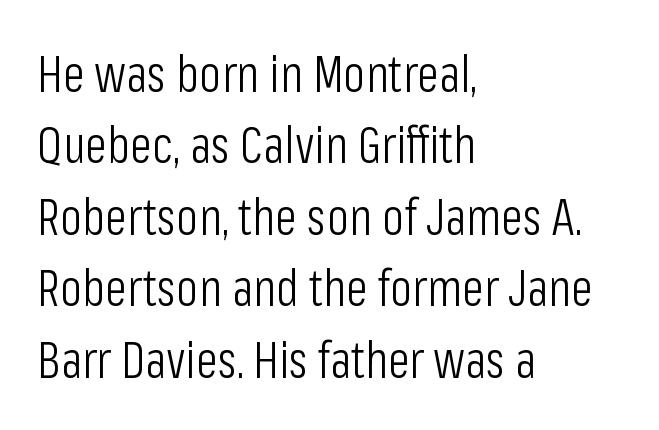
Q: Is the text bold? A: No.
Q: Is the text italic (slanted)? A: No, it is upright.
Q: Is the typeface a serif or a sans-serif typeface? A: Sans-serif.
Q: Is the text underlined? A: No.
Q: How is the paragraph aligned? A: Left-aligned.
Q: Is the spacing between letters normal or unusually wide? A: Normal.
Q: Is the spacing between lines tight, normal or loose? A: Normal.
Q: Width (condensed, normal, or wide)? A: Condensed.
Q: Stroke contrast? A: Low.
Q: x-height? A: Medium.
Q: Monospaced? A: No.
